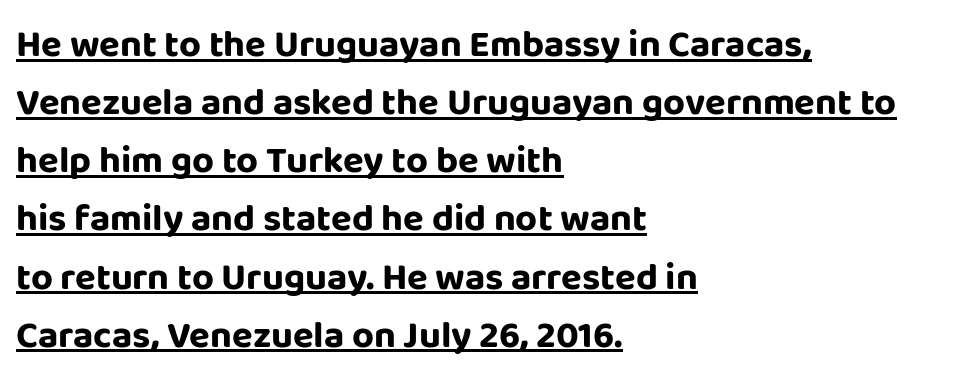
Every letter is thick-stroked: bold, no question. Nope, no serifs anywhere on these letters. Characters follow at the spacing the type designer built in. If you drew a ruler down the left edge, every line would touch it.
